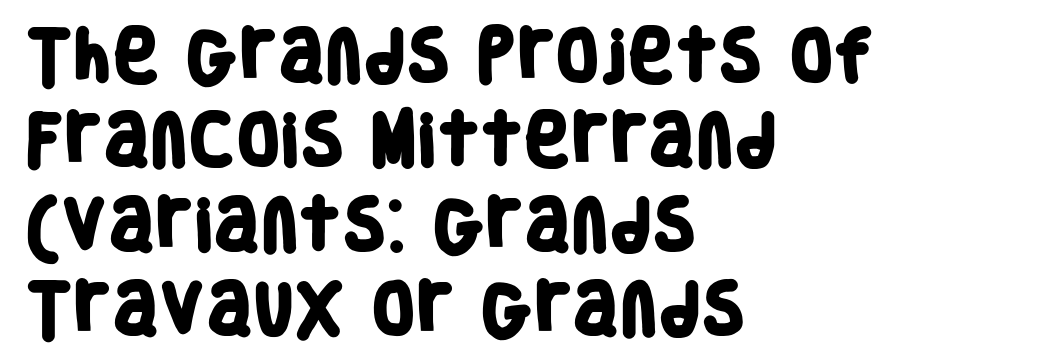
The image shows 57 px heavy, condensed sans-serif type; set left-aligned, normal line spacing (1.48x), normal letter spacing, not underlined; low stroke contrast and a large x-height.
